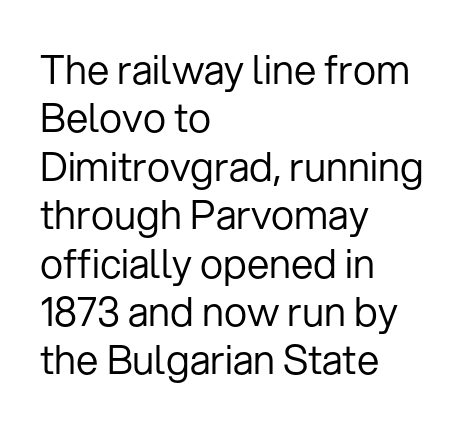
The specimen omits any rule beneath the text block's lines. Quick note: not italic, upright. Teacher's note: observe the even left margin — that is flush-left alignment. You can tell from the bare stems that sans-serif type was used. Character widths vary here, with narrow letters taking less room than wide ones.
